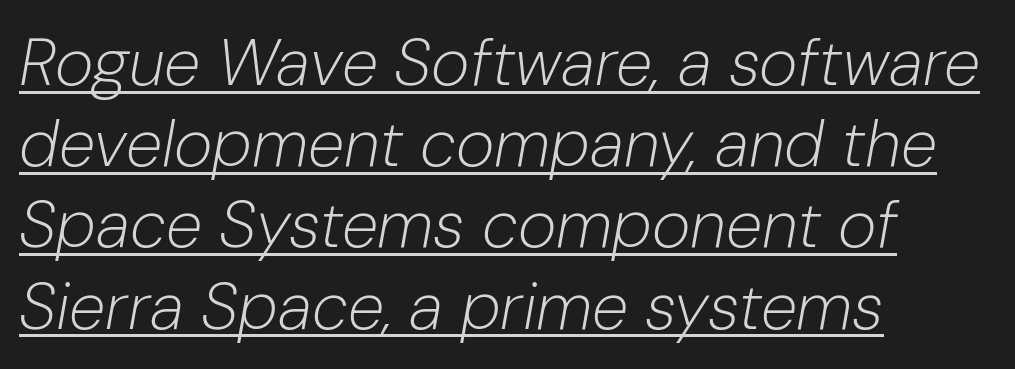
{"italic": "yes", "lean": "right", "slant_degrees": 10, "bold": "no", "weight": "light", "width": "normal", "stroke_contrast": "low", "x_height": "medium", "monospaced": "no", "underline": "yes", "align": "left", "line_spacing_ratio": 1.23, "letter_spacing": "normal", "letter_spacing_em": 0.0, "glyph_px": 66}
